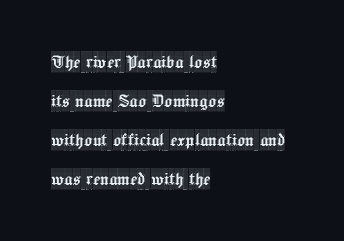
{"italic": "no", "underline": "no", "align": "left", "line_spacing_ratio": 1.85, "letter_spacing": "normal", "letter_spacing_em": 0.0, "glyph_px": 21}
